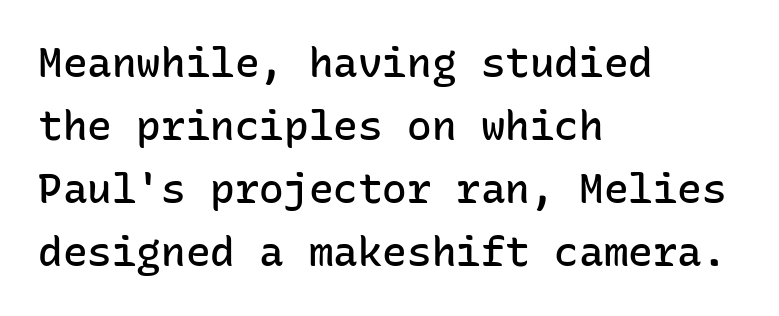
The image shows 41 px semibold sans-serif type, upright, monospaced; set left-aligned, normal line spacing (1.54x), normal letter spacing, not underlined; low stroke contrast and a medium x-height.
